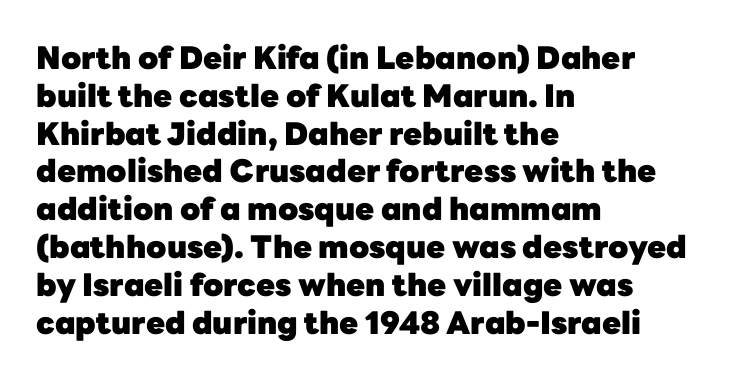
Varying glyph widths throughout — classic text-font behaviour. The passage shown is emphatically bold. The gap between lines stays unmarked. This sample is left-justified, so line endings fall wherever the words run out. No feet cap the strokes, marking this as sans-serif type.
